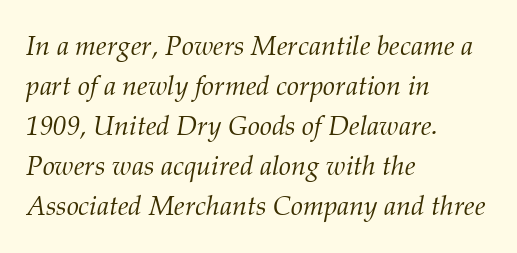
The image shows 27 px text type, italic (leaning right); set left-aligned, normal line spacing (1.48x), normal letter spacing, not underlined.
